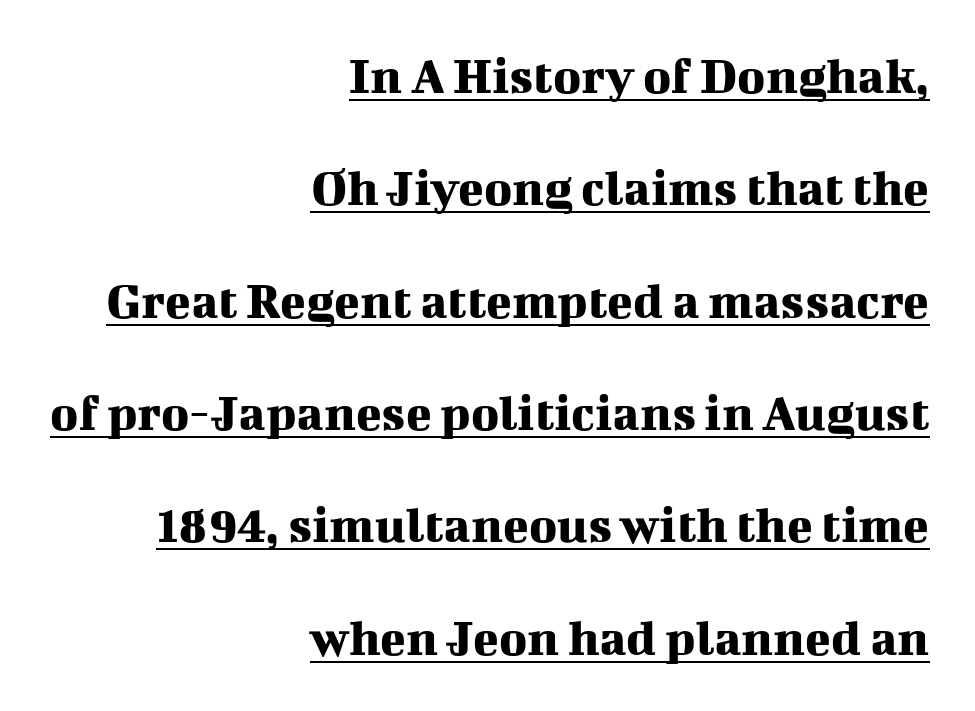
The image shows 53 px serif type, upright; set right-aligned, loose line spacing (2.12x), normal letter spacing, underlined; medium stroke contrast and a medium x-height.
